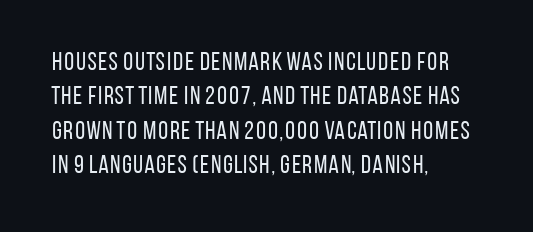
{"italic": "no", "bold": "no", "underline": "no", "align": "left", "line_spacing": "normal", "line_spacing_ratio": 1.38, "letter_spacing": "normal", "letter_spacing_em": 0.0, "glyph_px": 25}
